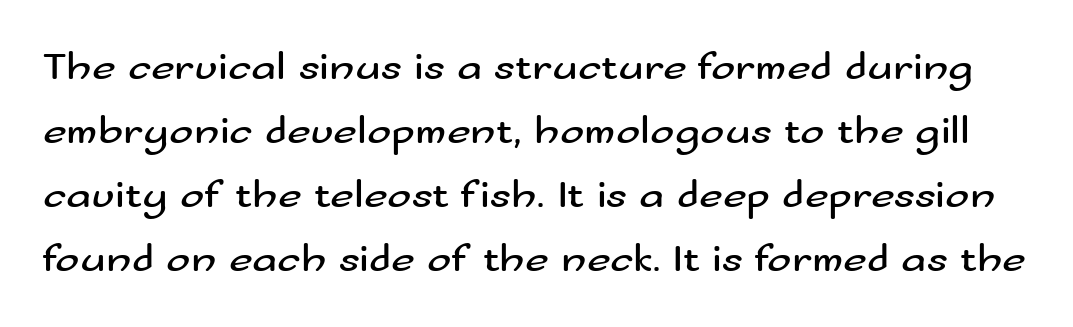
Think of a printed novel: that variable character pitch is what you see here. Whoever set this chose a conventional vertical rhythm. Lines of text with bare space underneath. Does the lettering tilt? It doesn't — this is upright. The passage shown has conventional tracking throughout. Stems and bowls with no extra thickness — not bold.
